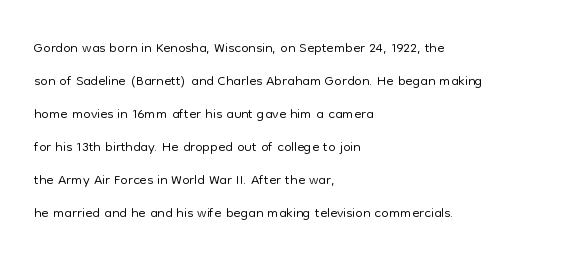
Q: Is the text bold? A: No.
Q: Is the text italic (slanted)? A: No, it is upright.
Q: Is the text underlined? A: No.
Q: How is the paragraph aligned? A: Left-aligned.
Q: Is the spacing between letters normal or unusually wide? A: Normal.
Q: Is the spacing between lines tight, normal or loose? A: Normal.
